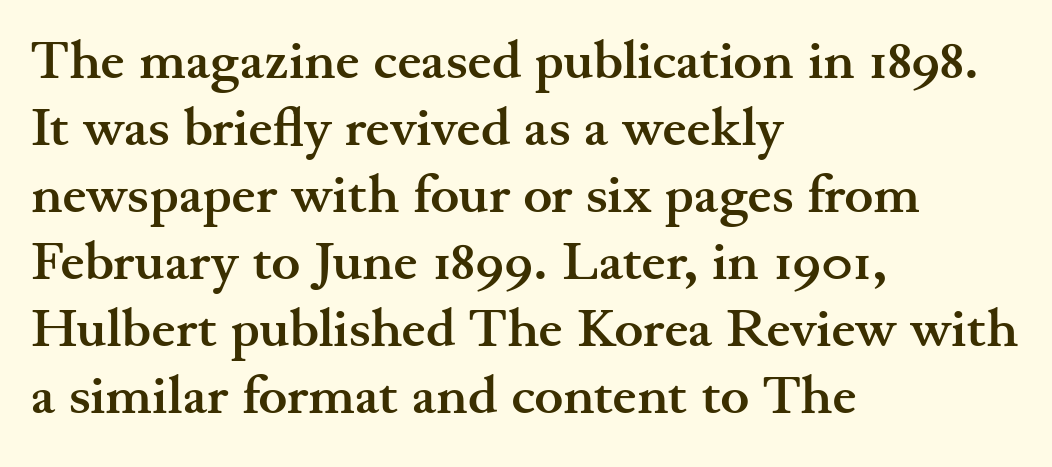
The image shows 54 px semibold, wide serif type, upright; set left-aligned, line spacing 1.24x, normal letter spacing, not underlined; medium stroke contrast and a small x-height.
